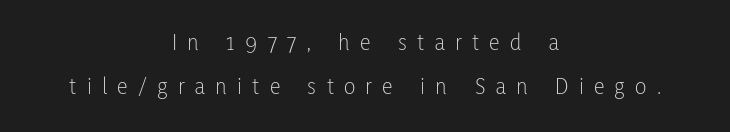
{"italic": "no", "bold": "no", "underline": "no", "align": "center", "line_spacing_ratio": 1.85, "letter_spacing": "wide", "letter_spacing_em": 0.43, "glyph_px": 24}
